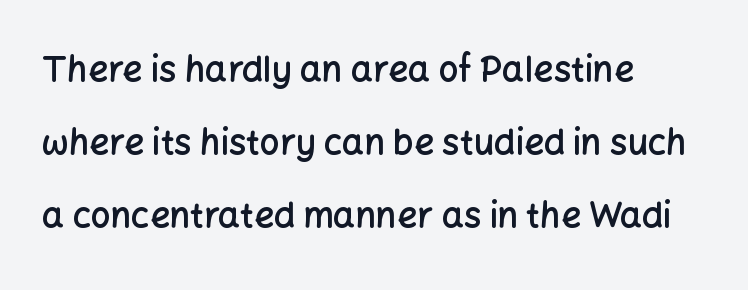
{"serif": "no", "italic": "no", "bold": "semi", "weight": "semibold", "width": "normal", "stroke_contrast": "low", "x_height": "medium", "monospaced": "no", "underline": "no", "align": "left", "line_spacing": "loose", "line_spacing_ratio": 2.09, "letter_spacing": "normal", "letter_spacing_em": 0.0, "glyph_px": 35}
